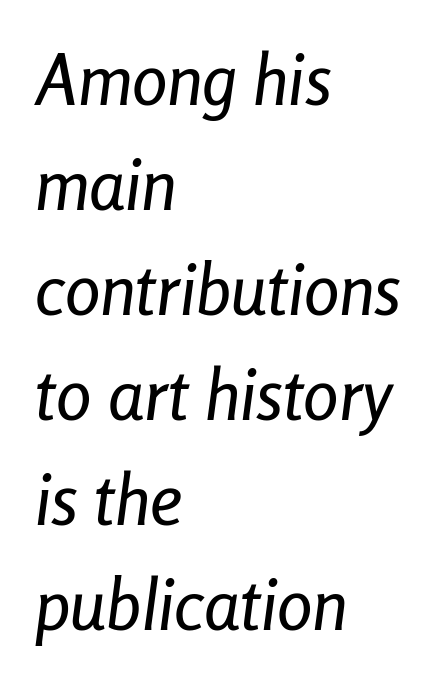
{"italic": "yes", "lean": "right", "slant_degrees": 8, "width": "condensed", "stroke_contrast": "low", "x_height": "medium", "monospaced": "no", "underline": "no", "align": "left", "line_spacing": "normal", "line_spacing_ratio": 1.48, "letter_spacing": "normal", "letter_spacing_em": 0.0, "glyph_px": 71}
